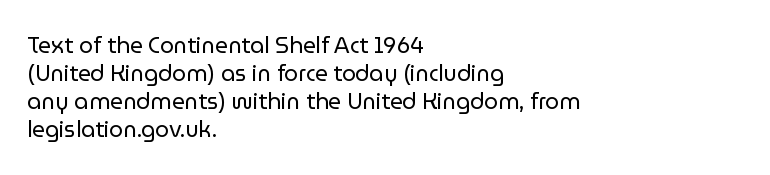
The image shows 22 px text type, upright; set left-aligned, normal line spacing (1.28x), normal letter spacing, not underlined.
